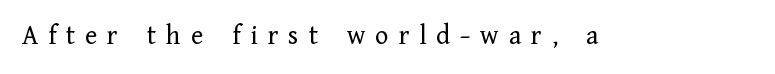
Ordinary non-slanted type is in use. Letter spacing: wide. Bare-footed words on every line. The passage shown is typeset with a serif family. Do the characters align in a grid? No, the font is proportional. No chunkiness to these letters — they're not bold.
